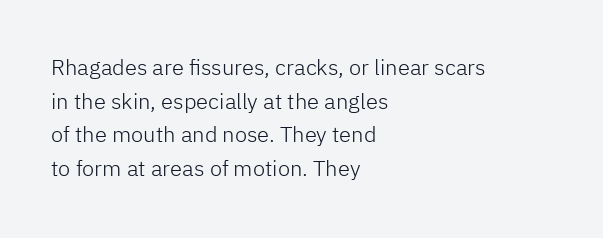
Unbolded letterforms with no extra heft. The letterforms sit shoulder to shoulder at normal distance. Line spacing here is normal. Glance below the letters and you will spot only blank space. Visually the block forms a straight wall on the left and a jagged coastline on the right.
